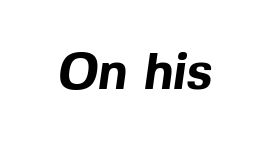
{"serif": "no", "bold": "yes", "weight": "bold", "width": "normal", "x_height": "medium", "monospaced": "no", "underline": "no", "letter_spacing": "normal", "letter_spacing_em": 0.0, "glyph_px": 51}
